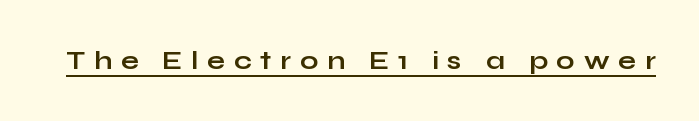
Q: Is the text bold? A: Yes.
Q: Is the text italic (slanted)? A: No, it is upright.
Q: Is the text underlined? A: Yes.
Q: Is the spacing between letters normal or unusually wide? A: Unusually wide.
